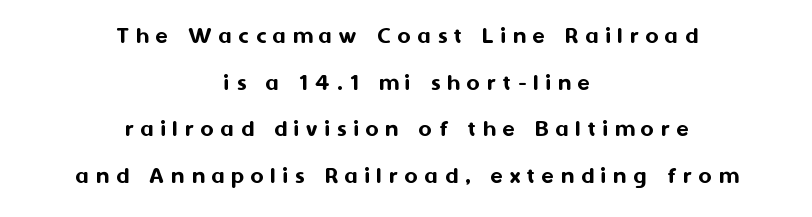
The image shows 25 px text type, upright; set centered, line spacing 1.87x, unusually wide letter spacing (+0.28 em), not underlined.
